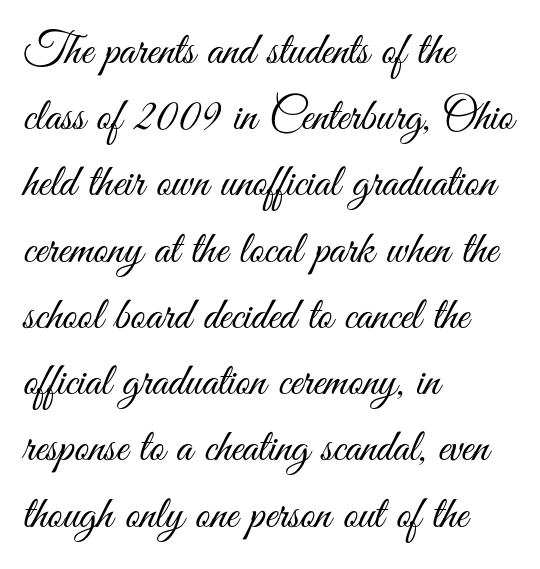
The face used here is a sans, in the tradition of grotesques and geometrics. Compared with a centered layout, this one pins lines to the left instead. Check under the words: just untouched page. Each stroke keeps to a modest, everyday thickness or less.
